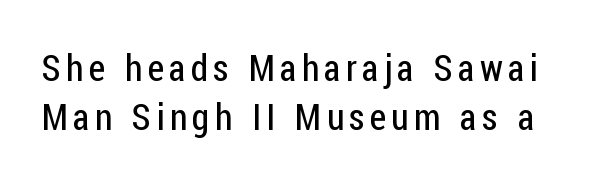
{"serif": "no", "italic": "no", "bold": "no", "weight": "regular", "width": "condensed", "stroke_contrast": "low", "x_height": "medium", "monospaced": "no", "underline": "no", "line_spacing": "normal", "line_spacing_ratio": 1.37, "glyph_px": 36}
